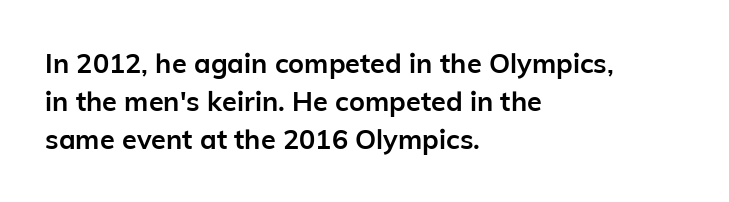
Q: Is the text bold? A: Yes.
Q: Is the text italic (slanted)? A: No, it is upright.
Q: Is the text underlined? A: No.
Q: How is the paragraph aligned? A: Left-aligned.
Q: Is the spacing between letters normal or unusually wide? A: Normal.
Q: Is the spacing between lines tight, normal or loose? A: Normal.
